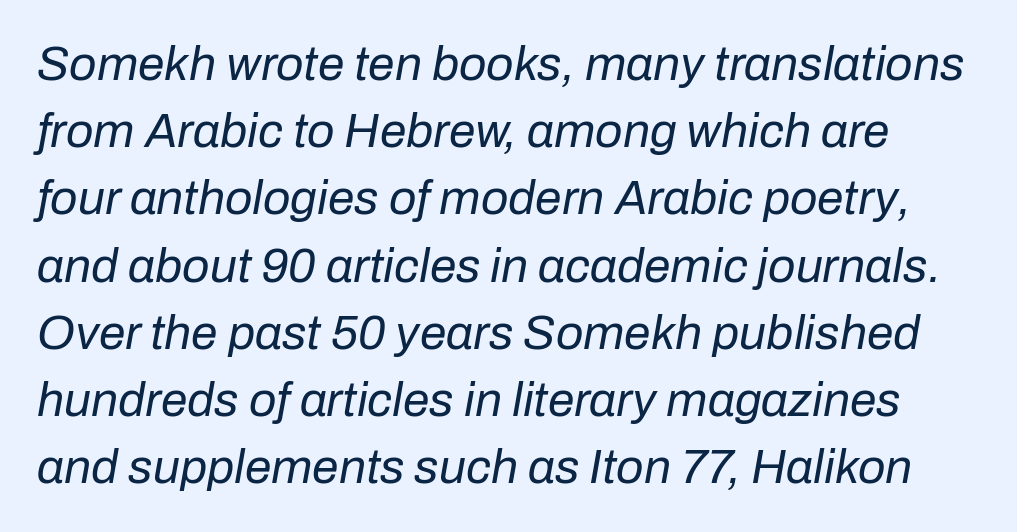
The image shows 48 px regular-weight type, italic (leaning right); set normal line spacing (1.4x), normal letter spacing, not underlined; low stroke contrast and a medium x-height.
